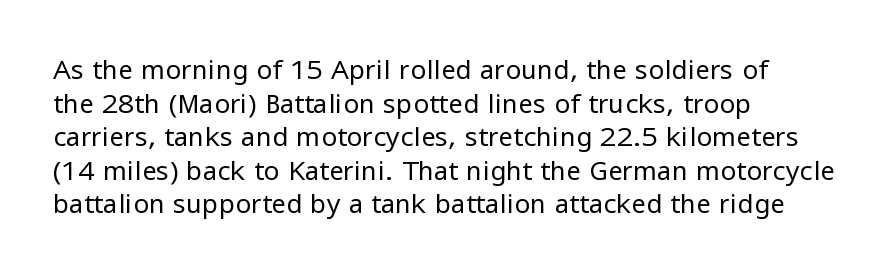
{"italic": "no", "bold": "no", "underline": "no", "align": "left", "line_spacing": "normal", "line_spacing_ratio": 1.29, "letter_spacing": "normal", "letter_spacing_em": 0.0, "glyph_px": 26}
